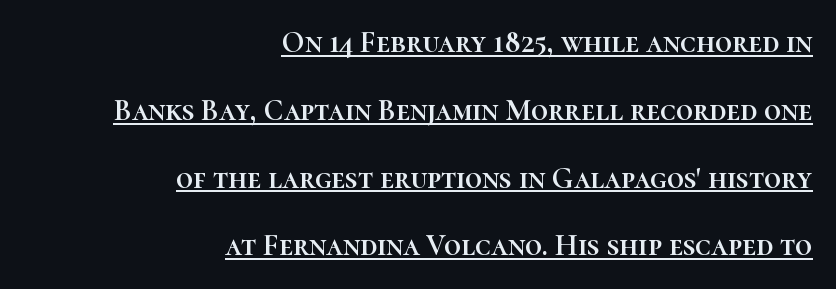
{"italic": "no", "width": "normal", "stroke_contrast": "high", "x_height": "medium", "monospaced": "no", "underline": "yes", "align": "right", "line_spacing": "loose", "line_spacing_ratio": 2.26, "letter_spacing": "normal", "letter_spacing_em": 0.0, "glyph_px": 30}
